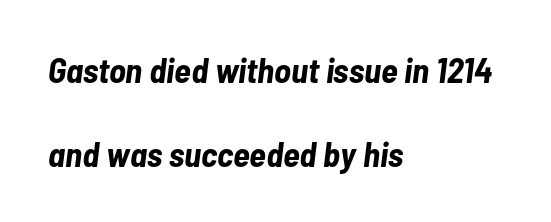
{"italic": "yes", "lean": "right", "slant_degrees": 7, "bold": "yes", "weight": "bold", "width": "condensed", "stroke_contrast": "low", "x_height": "medium", "monospaced": "no", "underline": "no", "align": "left", "line_spacing": "loose", "line_spacing_ratio": 2.39, "letter_spacing": "normal", "letter_spacing_em": 0.0, "glyph_px": 35}
